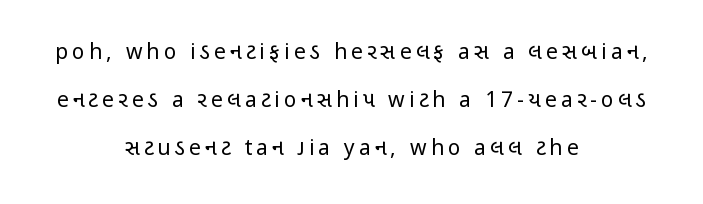
The image shows 21 px text type, upright; set centered, loose line spacing (2.28x), unusually wide letter spacing (+0.2 em), not underlined.
